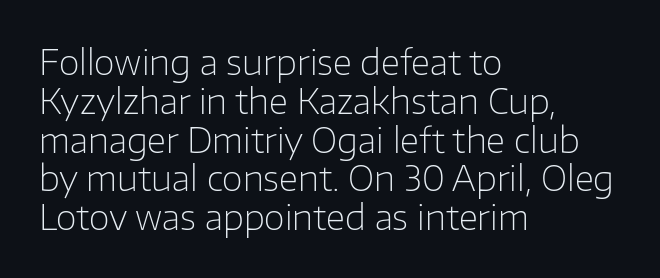
The image shows 34 px light sans-serif type, upright; set left-aligned, tight line spacing (1.14x), normal letter spacing, not underlined; low stroke contrast and a medium x-height.
